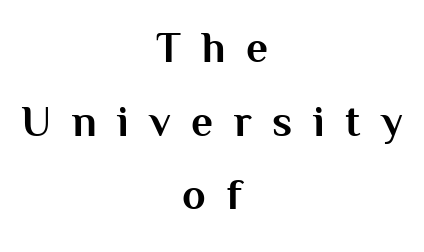
{"serif": "no", "italic": "no", "bold": "yes", "weight": "bold", "width": "normal", "stroke_contrast": "medium", "x_height": "medium", "monospaced": "no", "underline": "no", "align": "center", "line_spacing_ratio": 1.71, "letter_spacing": "wide", "letter_spacing_em": 0.48, "glyph_px": 43}
